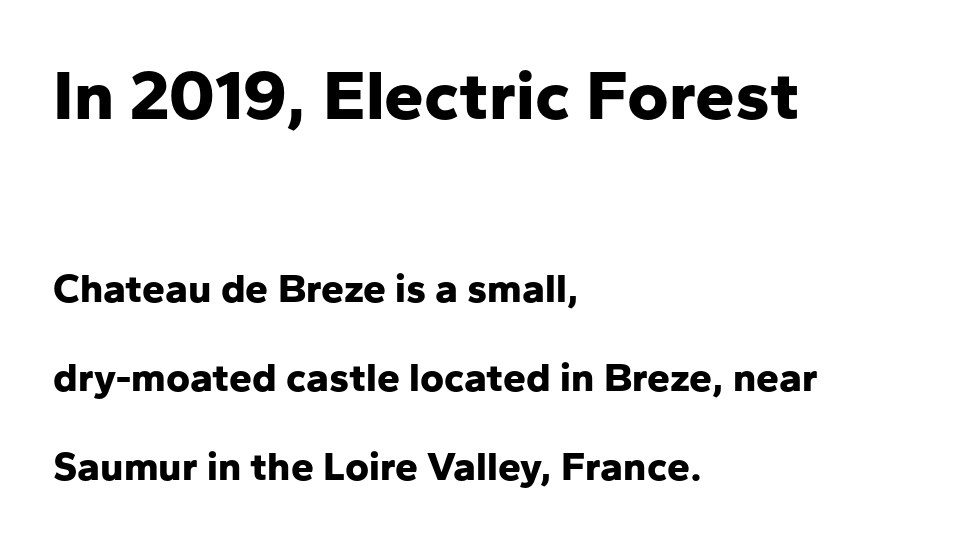
The image shows 71 px bold sans-serif type, upright; set left-aligned, loose line spacing (2.17x), normal letter spacing, not underlined; the first (top) block is 1.73x larger; low stroke contrast and a medium x-height.
